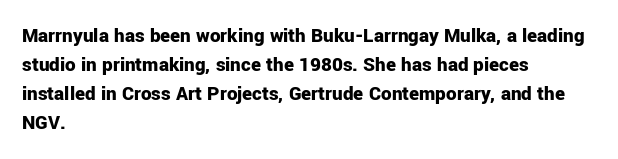
The image shows 21 px bold type, upright; set left-aligned, normal line spacing (1.38x), normal letter spacing, not underlined.
